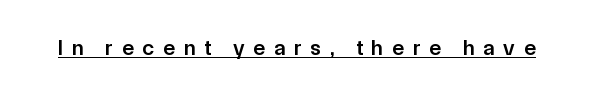
Words appear elongated and porous because spacing is wide. Does the lettering tilt? It doesn't — this is upright. Honestly, the underline is the first thing you notice here. A fair bit of extra ink — the face is semibold, not bold.
